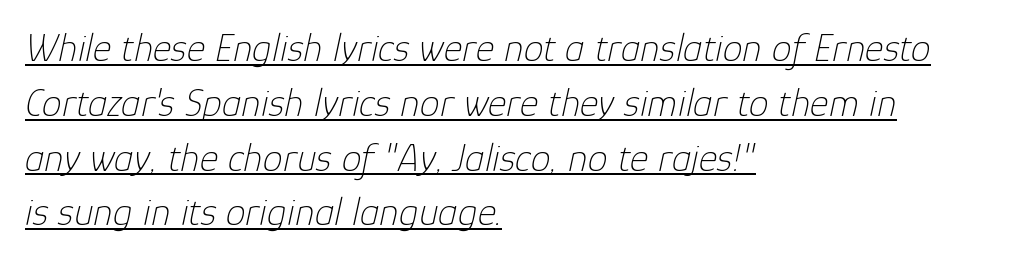
Each new line begins a customary step beneath the previous one. The face used here has a pronounced slope to its letters. How are the letters spaced? Ordinarily, with no added tracking. Notice how a bar underscores the lettering throughout. The face used here is proportionally spaced, like ordinary book or web type. Unbolded letterforms with no extra heft.
